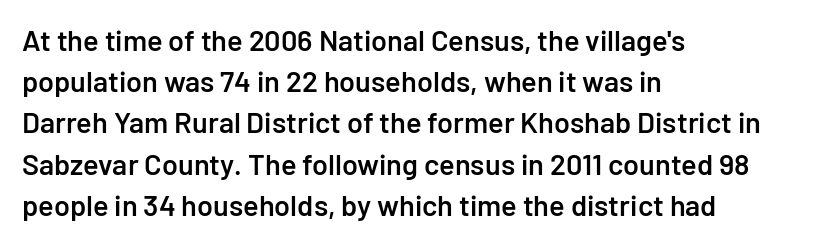
The image shows 29 px semibold sans-serif type, upright; set left-aligned, normal line spacing (1.42x), normal letter spacing, not underlined; low stroke contrast and a medium x-height.
